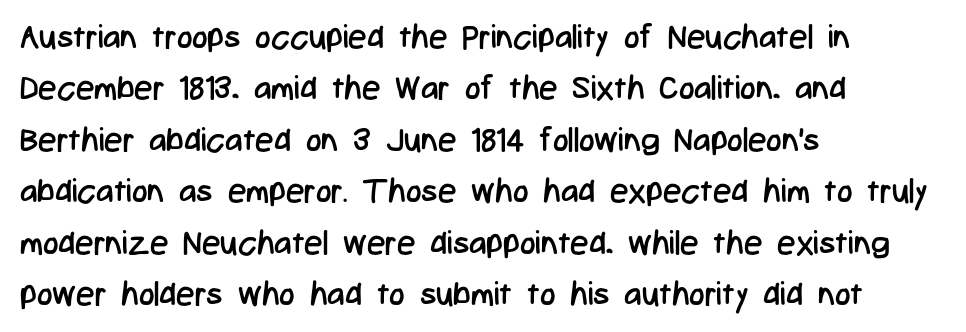
Plain, unruled lines of type. Nothing sits at the stroke ends, so this counts as sans-serif. When letters stand straight like this, we call the style roman or upright. Does the copy run flush right? No — it runs flush left.
